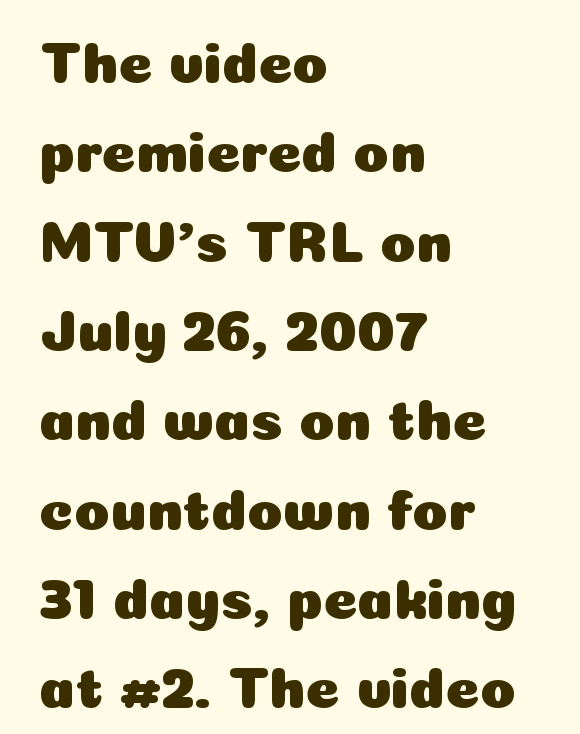
The face used here is rendered with its standard letterfit. Descenders hang freely into open space. This sample has the flowing, uneven cadence of proportional lettering. Nothing sits at the stroke ends, so this counts as sans-serif.
